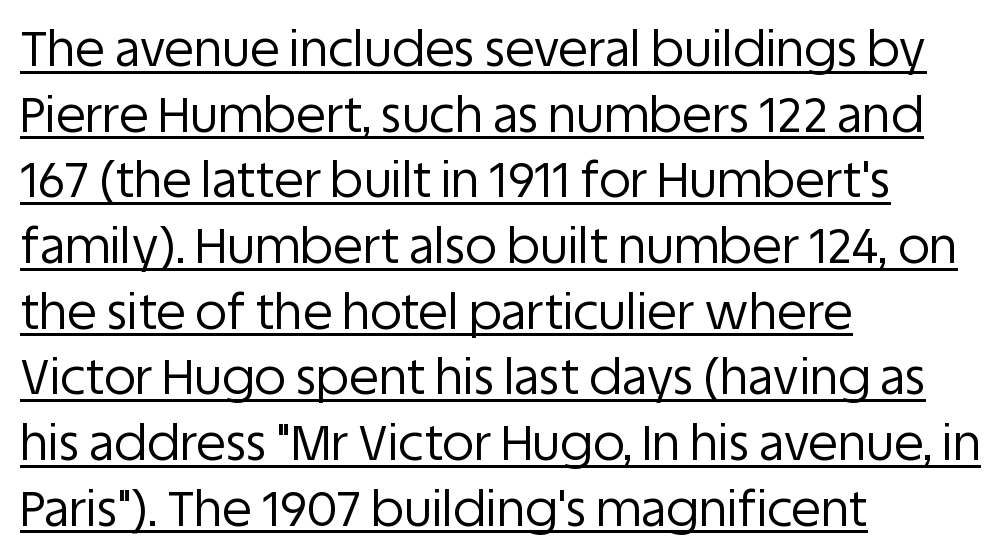
The typesetting does not lean heavy: it is not bold. Nothing sits at the stroke ends, so this counts as sans-serif. The rag falls on the right side of this text block. Upright lettering throughout.
